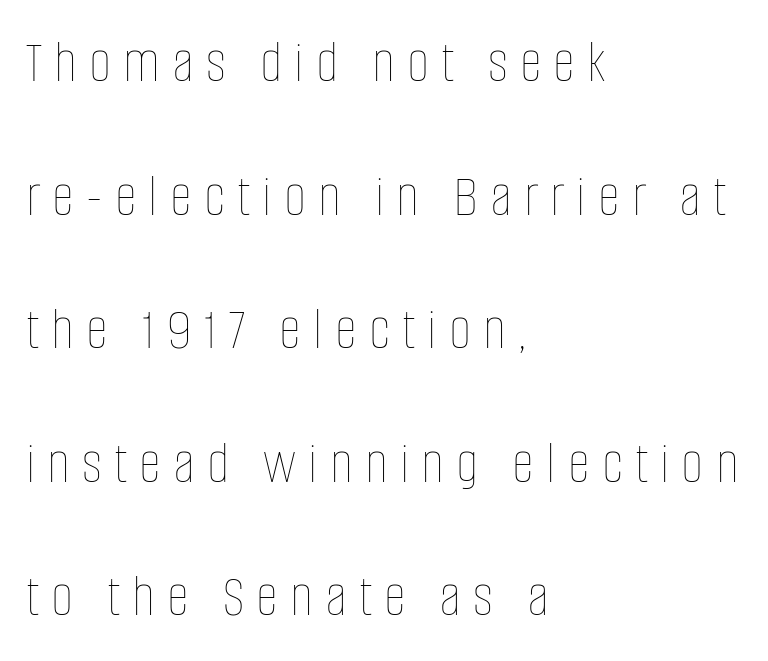
The image shows 61 px thin, condensed type, upright; set left-aligned, loose line spacing (2.19x), unusually wide letter spacing (+0.2 em), not underlined; low stroke contrast and a large x-height.
